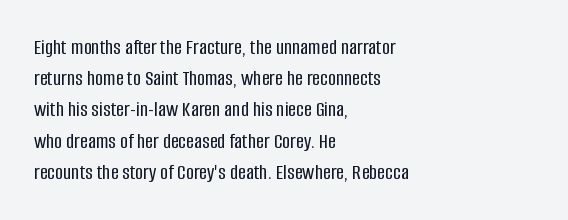
Nope, not italic — everything's standing straight. You could call the tracking neutral — neither tight nor loose. Descenders hang freely into open space. Vertical spacing — default. The compositor pushed each line to the left boundary.
